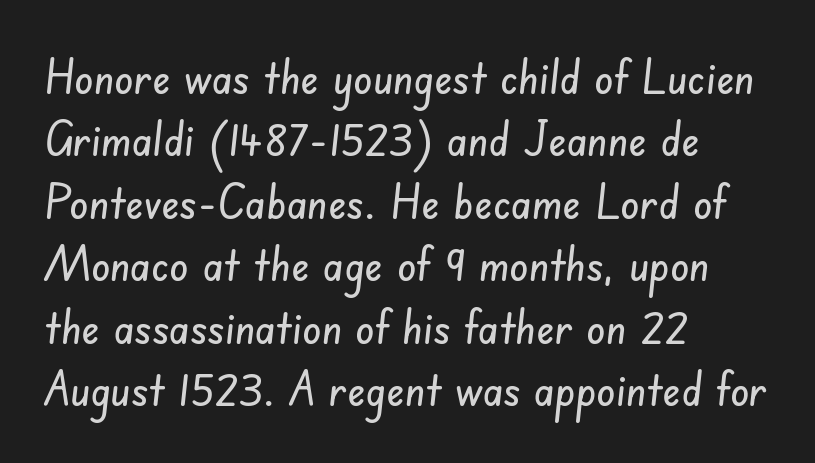
Typographically, this falls in the sans-serif category. Honestly, there is no underline to notice here at all. Horizontal bands of white between lines are of average thickness. Teacher's note: observe the even left margin — that is flush-left alignment. Between one letter and the next there's only the usual sliver of space. Varying glyph widths throughout — classic text-font behaviour.
